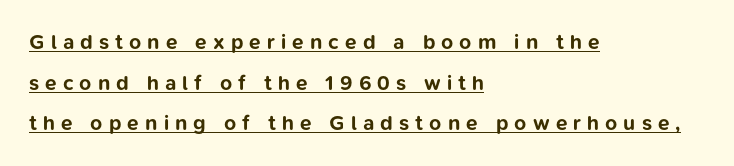
The passage shown is emphatically bold. Has an underline been added? It has. It's the straight-up-and-down kind of type. If you measured baseline to baseline, you'd find a long distance. The face used here is rendered with a markedly widened letterfit.
